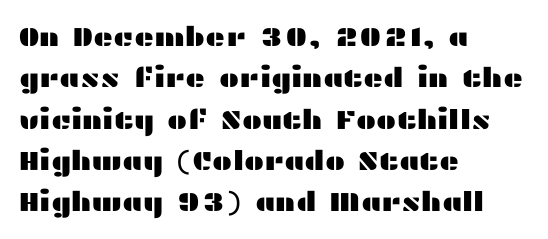
{"italic": "no", "underline": "no", "align": "left", "line_spacing": "normal", "line_spacing_ratio": 1.53, "letter_spacing": "normal", "letter_spacing_em": 0.0, "glyph_px": 27}
